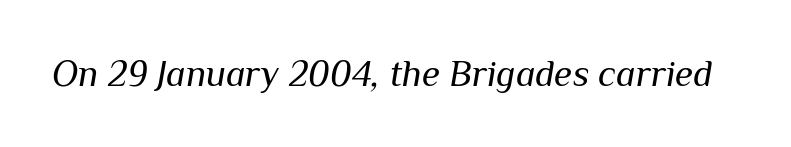
{"italic": "yes", "lean": "right", "slant_degrees": 10, "bold": "no", "weight": "regular", "width": "normal", "stroke_contrast": "medium", "x_height": "medium", "monospaced": "no", "underline": "no", "letter_spacing": "normal", "letter_spacing_em": 0.0, "glyph_px": 37}
